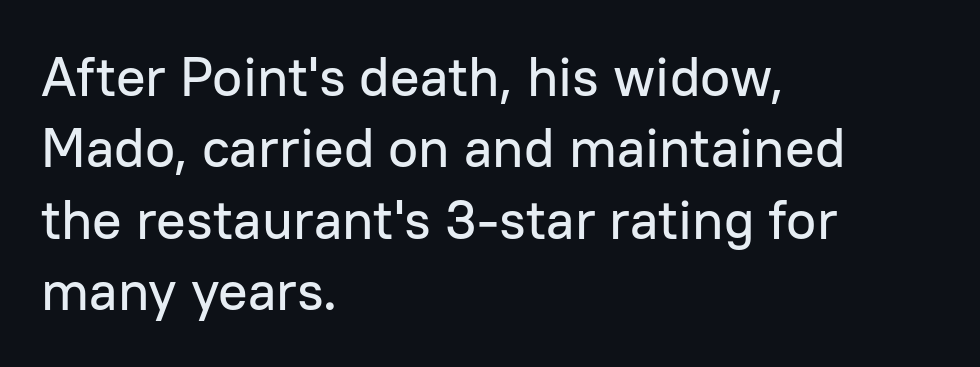
{"serif": "no", "italic": "no", "width": "normal", "stroke_contrast": "low", "x_height": "medium", "monospaced": "no", "underline": "no", "align": "left", "line_spacing": "normal", "line_spacing_ratio": 1.3, "letter_spacing": "normal", "letter_spacing_em": 0.0, "glyph_px": 55}
